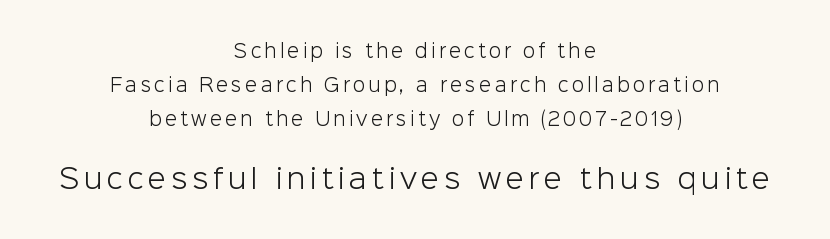
Q: Is the text bold? A: No.
Q: Is the text italic (slanted)? A: No, it is upright.
Q: Is the text underlined? A: No.
Q: How is the paragraph aligned? A: Centered.
Q: Is the spacing between lines tight, normal or loose? A: Loose.
Q: Which block of text is set in a larger size, the first (top) or the second (bottom)? A: The second (bottom) one.
